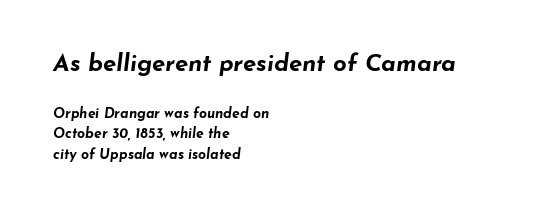
{"italic": "yes", "lean": "right", "slant_degrees": 7, "bold": "yes", "underline": "no", "align": "left", "line_spacing": "normal", "line_spacing_ratio": 1.45, "letter_spacing": "normal", "letter_spacing_em": 0.0, "larger_block": "first", "size_ratio": 1.71, "glyph_px": 24}
